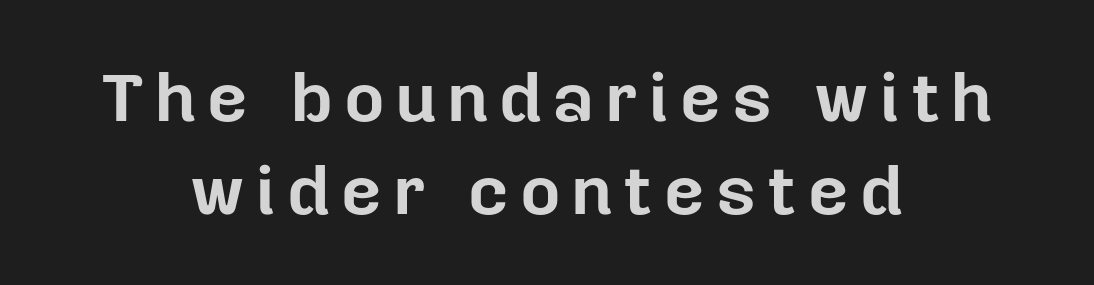
The image shows 70 px bold sans-serif type, upright; set centered, normal line spacing (1.33x), not underlined; low stroke contrast and a medium x-height.
